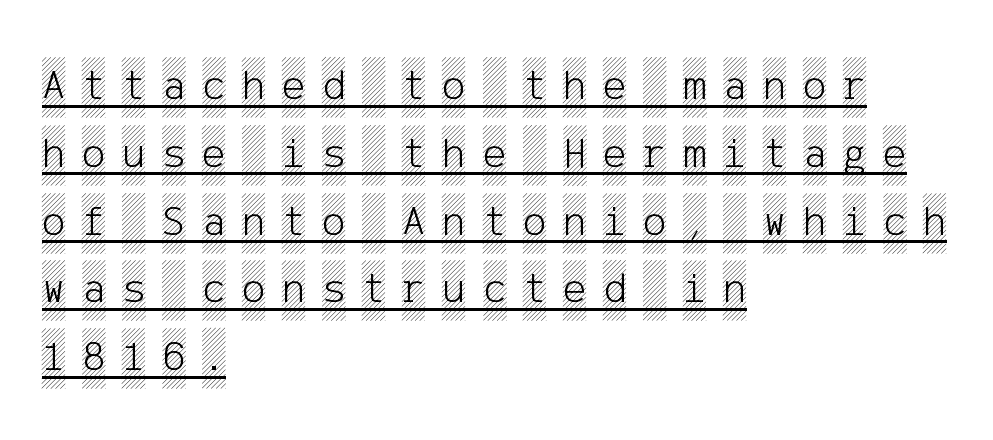
The image shows 44 px condensed type, upright; set left-aligned, normal line spacing (1.54x), unusually wide letter spacing (+0.38 em), underlined; a large x-height.
